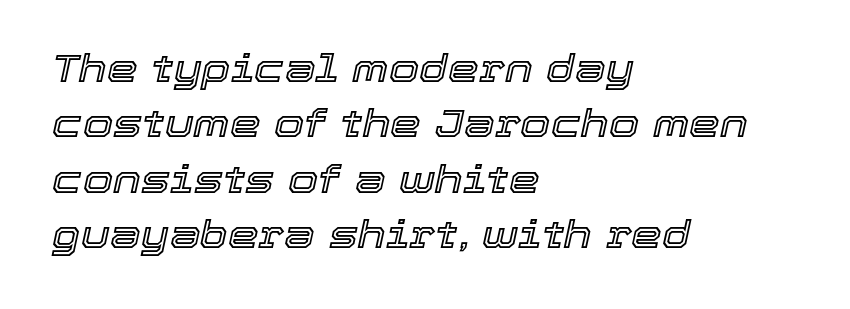
This sample keeps an unexceptional amount of space between lines. Nothing unusual about the tracking: characters are spaced as the font intends. These lines were composed using italics. The gap between lines stays unmarked. Notice how the passage keeps a crisp vertical edge on the left only.
